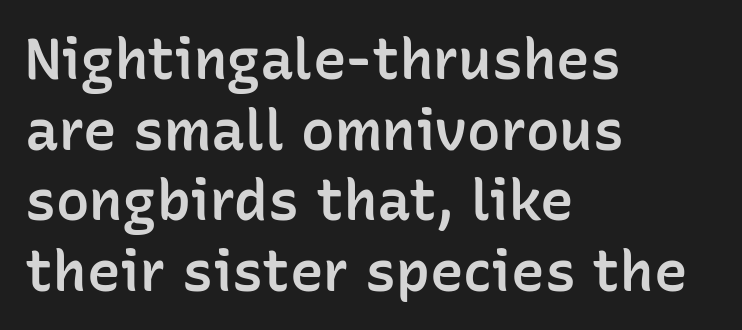
Q: Is the text bold? A: Semi-bold.
Q: Is the text italic (slanted)? A: No, it is upright.
Q: Is the typeface a serif or a sans-serif typeface? A: Sans-serif.
Q: Is the text underlined? A: No.
Q: How is the paragraph aligned? A: Left-aligned.
Q: Is the spacing between letters normal or unusually wide? A: Normal.
Q: Is the spacing between lines tight, normal or loose? A: Normal.
Q: Width (condensed, normal, or wide)? A: Normal.
Q: Stroke contrast? A: Low.
Q: x-height? A: Medium.
Q: Monospaced? A: No.
